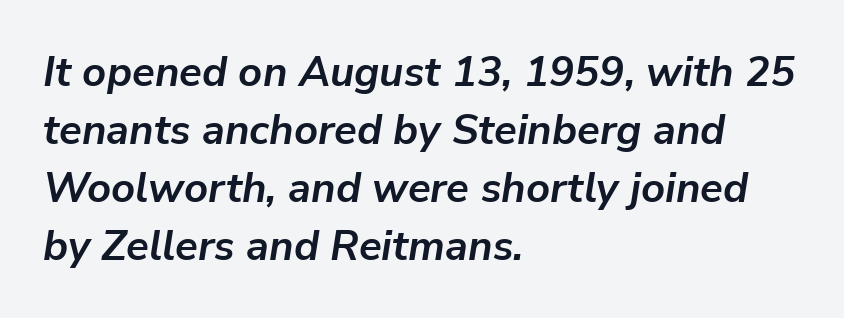
{"italic": "yes", "lean": "right", "slant_degrees": 9, "bold": "yes", "weight": "semibold", "width": "normal", "stroke_contrast": "low", "x_height": "medium", "monospaced": "no", "underline": "no", "align": "left", "line_spacing": "normal", "line_spacing_ratio": 1.38, "letter_spacing": "normal", "letter_spacing_em": 0.0, "glyph_px": 42}
